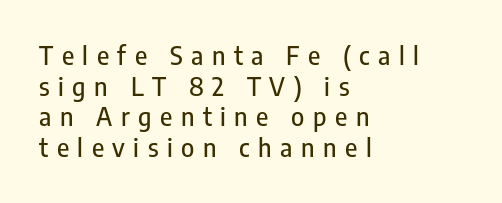
{"italic": "no", "underline": "no", "align": "left", "line_spacing_ratio": 1.23, "letter_spacing": "wide", "letter_spacing_em": 0.34, "glyph_px": 25}
